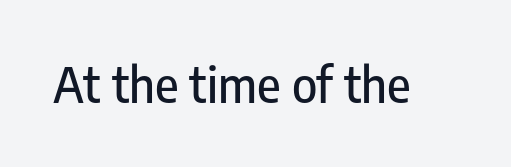
Q: Is the text italic (slanted)? A: No, it is upright.
Q: Is the typeface a serif or a sans-serif typeface? A: Sans-serif.
Q: Is the text underlined? A: No.
Q: Is the spacing between letters normal or unusually wide? A: Normal.
Q: Width (condensed, normal, or wide)? A: Condensed.
Q: Stroke contrast? A: Low.
Q: x-height? A: Medium.
Q: Monospaced? A: No.
